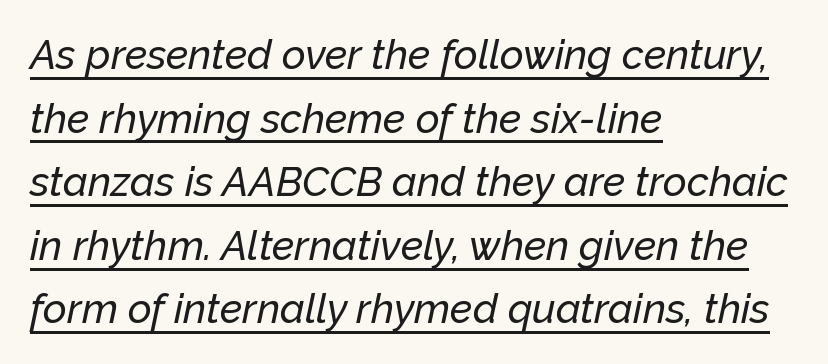
Q: Is the text italic (slanted)? A: Yes, it leans right by about 12 degrees.
Q: Is the text underlined? A: Yes.
Q: How is the paragraph aligned? A: Left-aligned.
Q: Is the spacing between letters normal or unusually wide? A: Normal.
Q: Is the spacing between lines tight, normal or loose? A: Normal.
Q: Width (condensed, normal, or wide)? A: Normal.
Q: Stroke contrast? A: Low.
Q: x-height? A: Medium.
Q: Monospaced? A: No.
